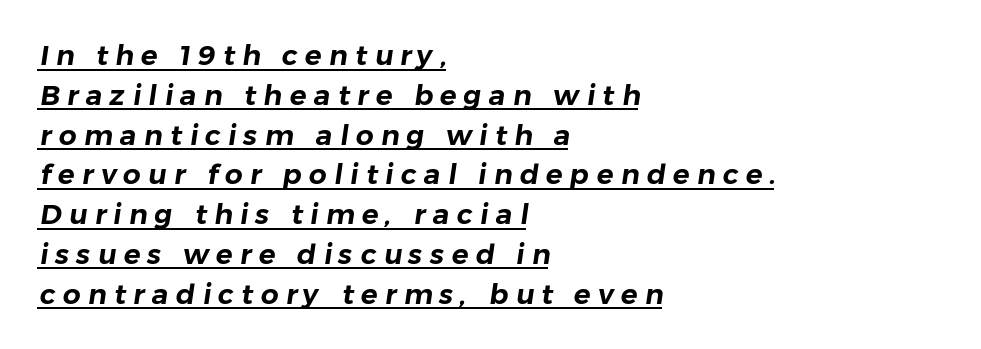
Q: Is the typeface a serif or a sans-serif typeface? A: Sans-serif.
Q: Is the text underlined? A: Yes.
Q: How is the paragraph aligned? A: Left-aligned.
Q: Is the spacing between letters normal or unusually wide? A: Unusually wide.
Q: Is the spacing between lines tight, normal or loose? A: Normal.
Q: Width (condensed, normal, or wide)? A: Normal.
Q: Stroke contrast? A: Low.
Q: x-height? A: Medium.
Q: Monospaced? A: No.
